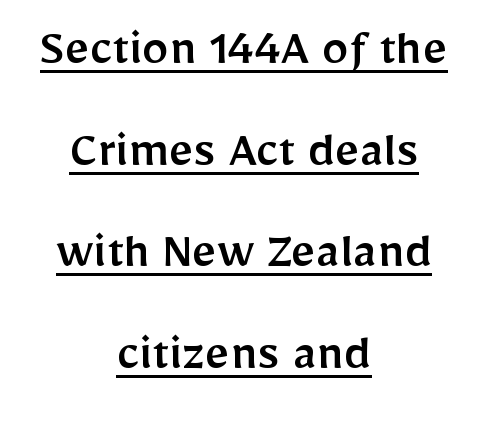
The image shows 54 px sans-serif type, upright; set centered, line spacing 1.88x, normal letter spacing, underlined; low stroke contrast and a medium x-height.
